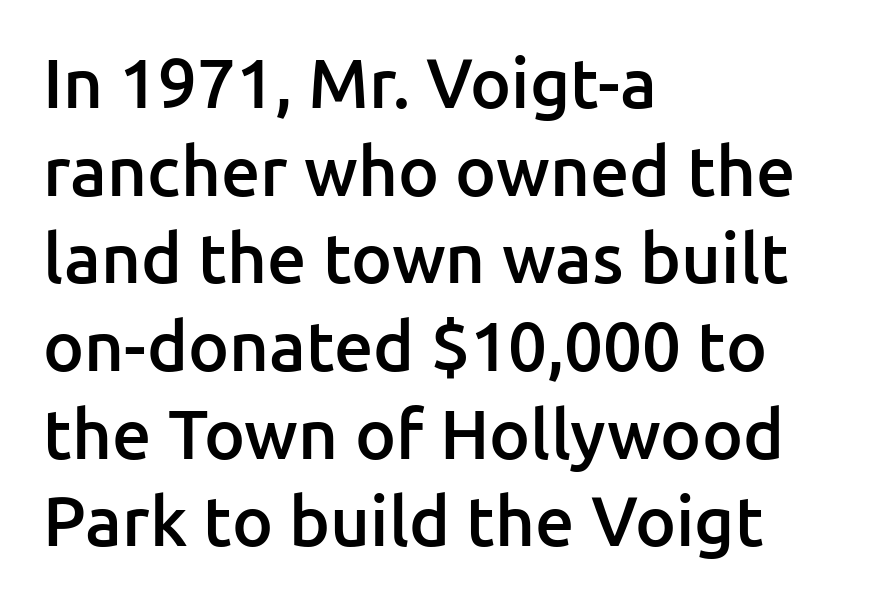
The image shows 69 px semibold sans-serif type, upright; set left-aligned, normal line spacing (1.27x), normal letter spacing, not underlined; low stroke contrast and a medium x-height.
